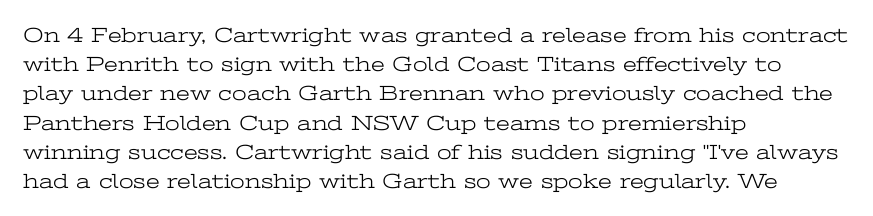
Q: Is the text bold? A: No.
Q: Is the text italic (slanted)? A: No, it is upright.
Q: Is the text underlined? A: No.
Q: How is the paragraph aligned? A: Left-aligned.
Q: Is the spacing between letters normal or unusually wide? A: Normal.
Q: Is the spacing between lines tight, normal or loose? A: Normal.
